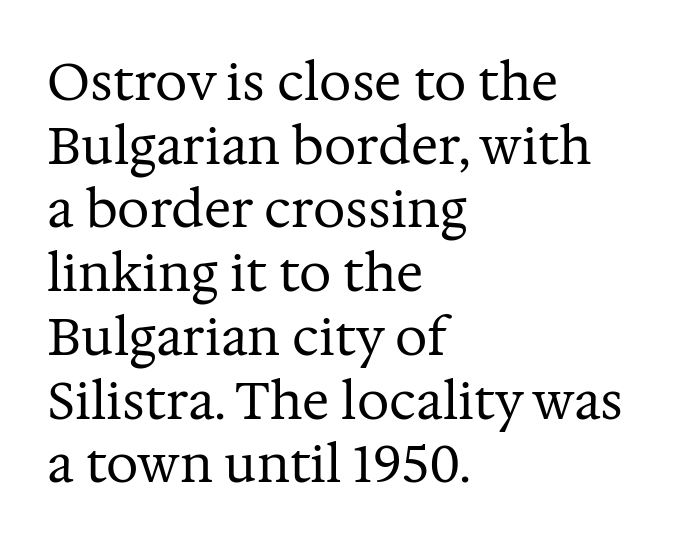
The image shows 51 px regular-weight serif type, upright; set left-aligned, normal line spacing (1.25x), normal letter spacing, not underlined; medium stroke contrast and a medium x-height.
